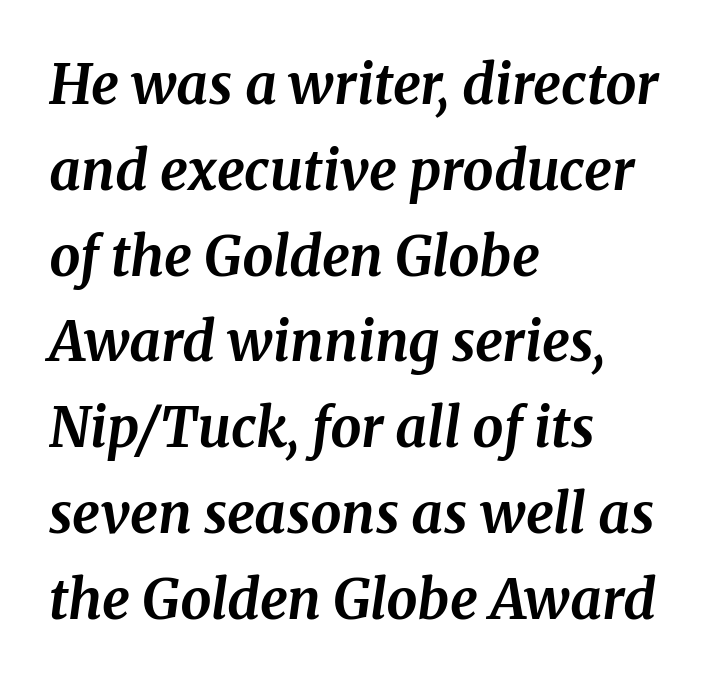
Look at the tracking — it's just the regular setting, nothing added. The gap between lines stays unmarked. The passage shown is emphatically bold. Whoever set this chose a conventional vertical rhythm. This sample has the flowing, uneven cadence of proportional lettering. The axis of the letterforms is tilted away from vertical.
